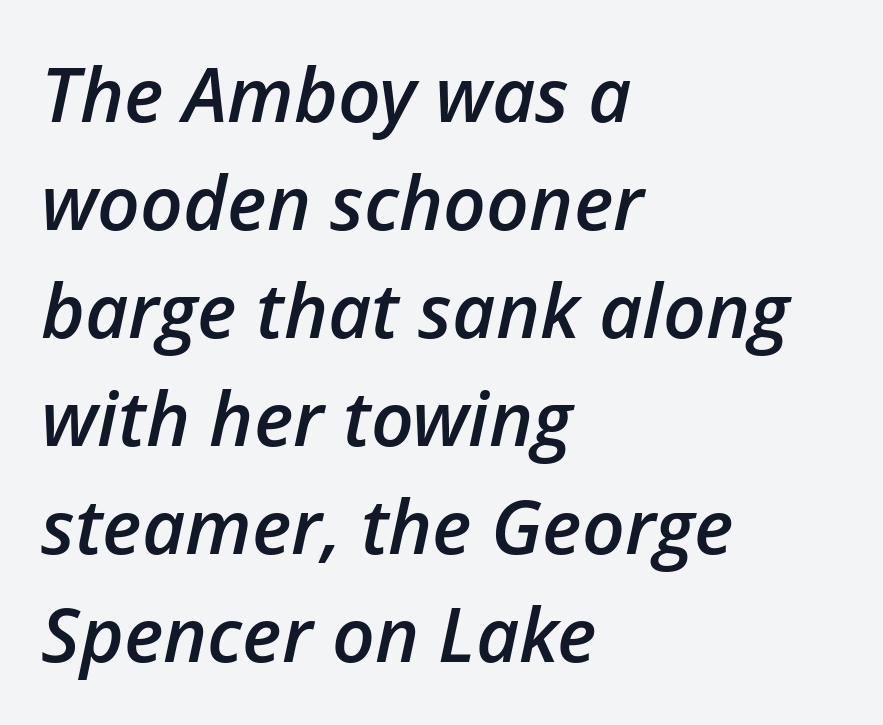
{"italic": "yes", "lean": "right", "slant_degrees": 12, "bold": "semi", "weight": "semibold", "width": "normal", "stroke_contrast": "low", "x_height": "medium", "monospaced": "no", "underline": "no", "align": "left", "line_spacing": "normal", "line_spacing_ratio": 1.44, "letter_spacing": "normal", "letter_spacing_em": 0.0, "glyph_px": 75}
